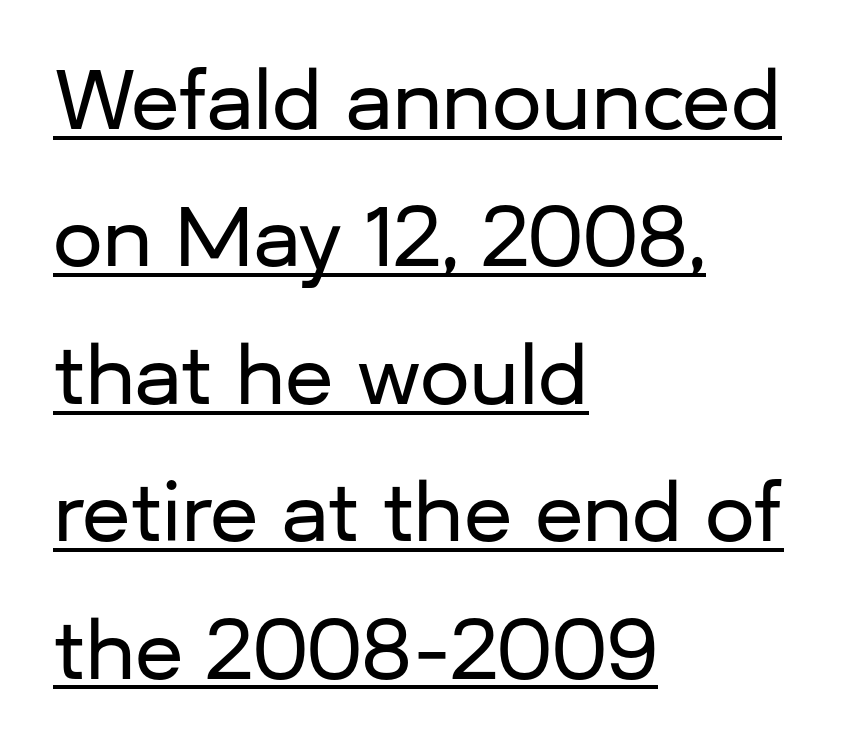
Caption: multi-line text, flush left, ragged right. Does the type have serifs? No, each stem ends abruptly. This sample uses plain, unmodified letter spacing. This rendering features underlined lettering.
